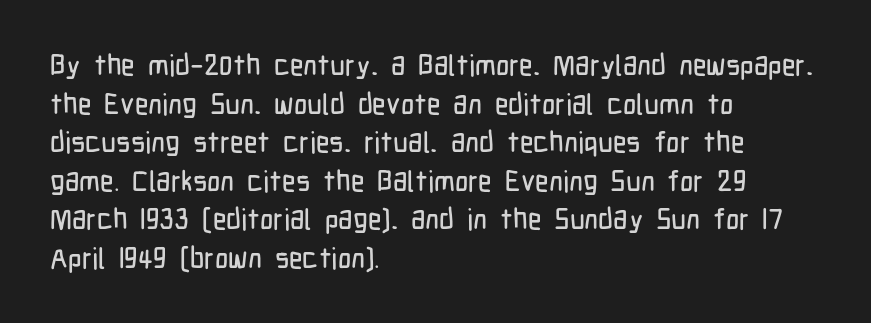
The image shows 29 px condensed sans-serif type, upright; set left-aligned, normal line spacing (1.33x), normal letter spacing, not underlined; low stroke contrast and a medium x-height.
